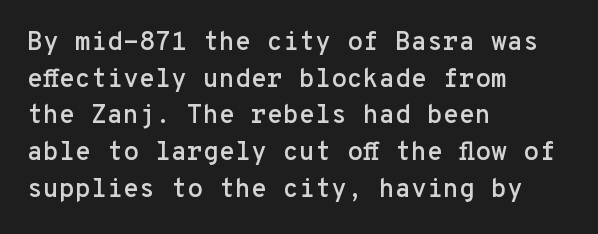
The image shows 26 px text type, upright; set left-aligned, normal line spacing (1.41x), normal letter spacing, not underlined.
